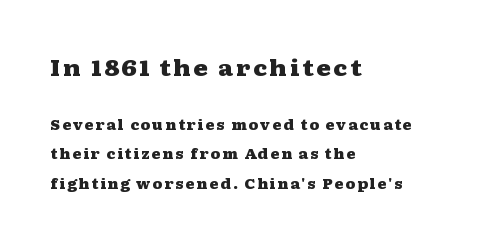
Every stem runs plumb, perpendicular to the baseline. Successive baselines arrive slowly, with a big drop between each. Pretty heavy lettering here — definitely bold. Rule under the text: the space is simply empty. The composition opens big and finishes small.
